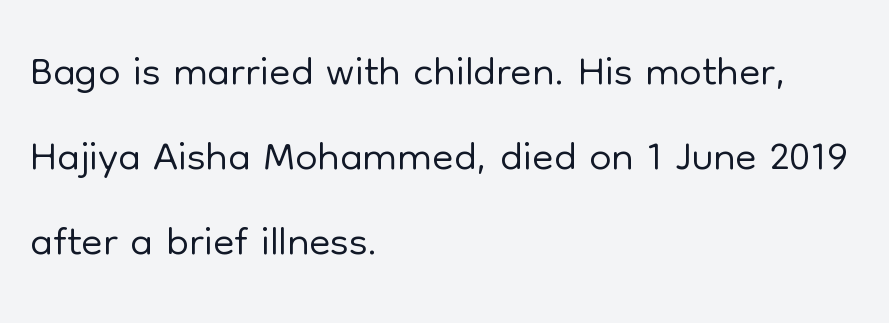
The image shows 63 px light sans-serif type, upright; set left-aligned, normal line spacing (1.35x), normal letter spacing, not underlined; low stroke contrast and a medium x-height.
